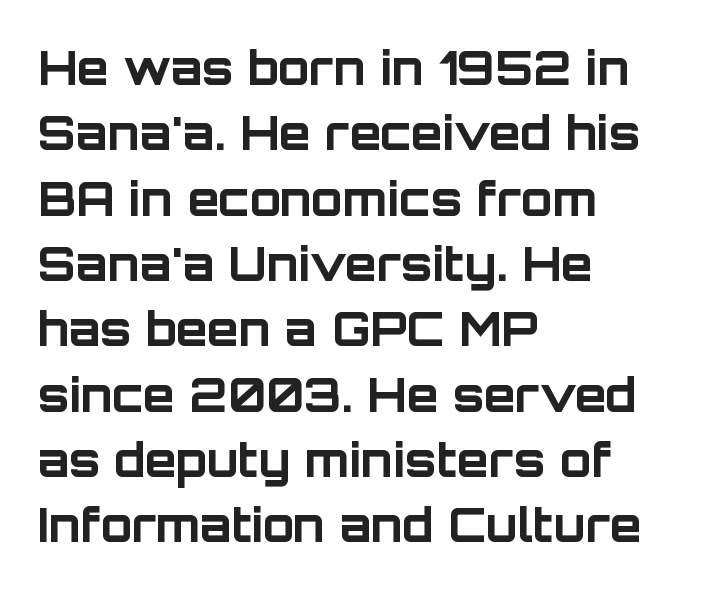
The image shows 46 px bold sans-serif type, upright; set left-aligned, normal line spacing (1.42x), normal letter spacing, not underlined; low stroke contrast and a large x-height.
